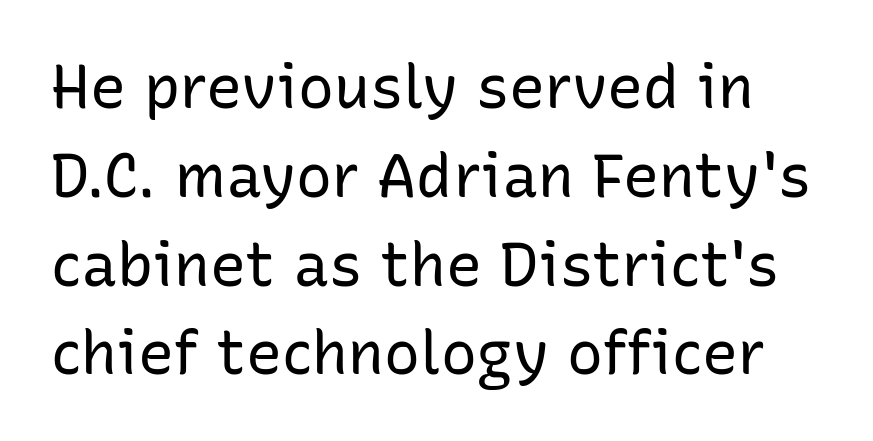
Are there feet on the stems? There aren't — it's a sans. The gaps between neighbouring characters are ordinary and unremarkable. The designer left line spacing at the default. The letters advance in unequal steps, a hallmark of proportional type. The area under the type is left untouched.
